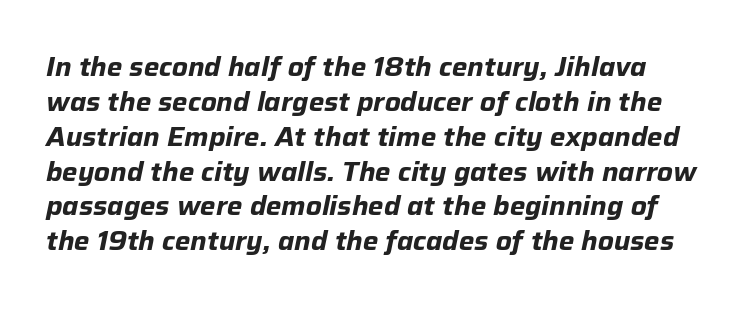
{"italic": "yes", "lean": "right", "slant_degrees": 12, "bold": "yes", "underline": "no", "line_spacing": "normal", "line_spacing_ratio": 1.34, "letter_spacing": "normal", "letter_spacing_em": 0.0, "glyph_px": 26}
